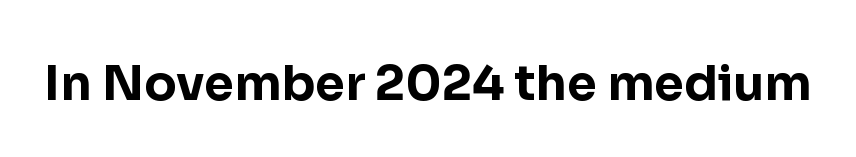
Letterform terminals end flat and unadorned throughout the passage. The gaps between neighbouring characters are ordinary and unremarkable. Each letter keeps its own natural width here, so spacing adapts to shape. Quick note: underline off. Heavy-handed strokes throughout: this text is bold. Posture: straight, roman, zero tilt.
